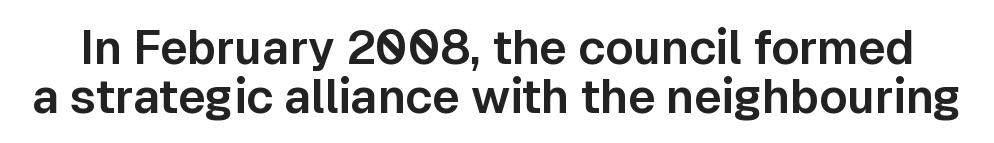
The image shows 47 px sans-serif type, upright; set tight line spacing (1.04x), normal letter spacing, not underlined; low stroke contrast and a medium x-height.
